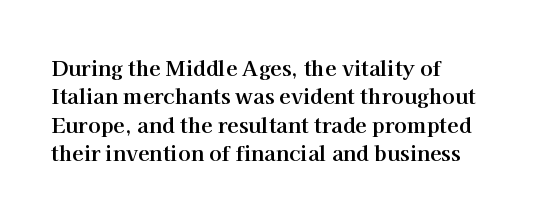
{"italic": "no", "bold": "yes", "underline": "no", "align": "left", "line_spacing": "normal", "line_spacing_ratio": 1.35, "letter_spacing": "normal", "letter_spacing_em": 0.0, "glyph_px": 21}
